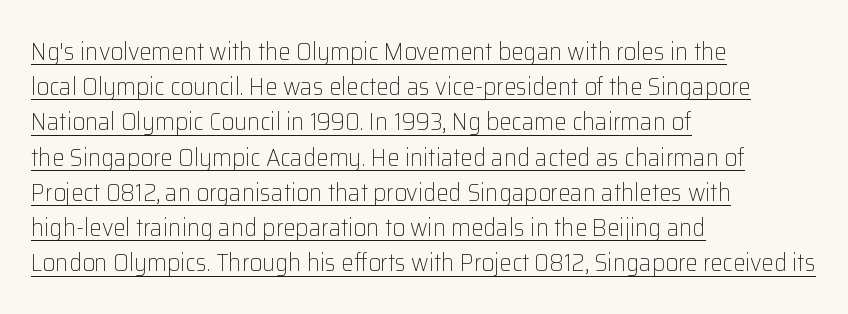
Leftover space on each line is placed entirely after the last word. This sample uses plain, unmodified letter spacing. Vertical stems look standard width or narrower in stroke. Somebody hit Ctrl+U on this one — the words are underlined. A typesetter would call this leading conventional body-copy spacing. The letters stand straight up with perfectly vertical stems.
